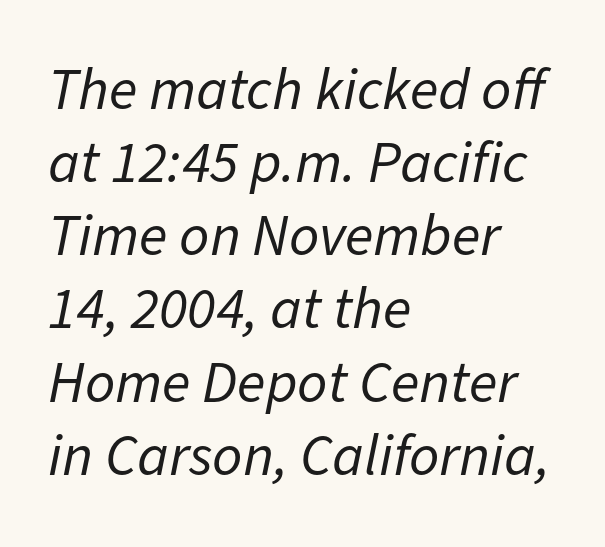
Q: Is the text bold? A: No.
Q: Is the text italic (slanted)? A: Yes, it leans right by about 11 degrees.
Q: Is the text underlined? A: No.
Q: How is the paragraph aligned? A: Left-aligned.
Q: Is the spacing between letters normal or unusually wide? A: Normal.
Q: Width (condensed, normal, or wide)? A: Normal.
Q: Stroke contrast? A: Low.
Q: x-height? A: Medium.
Q: Monospaced? A: No.
